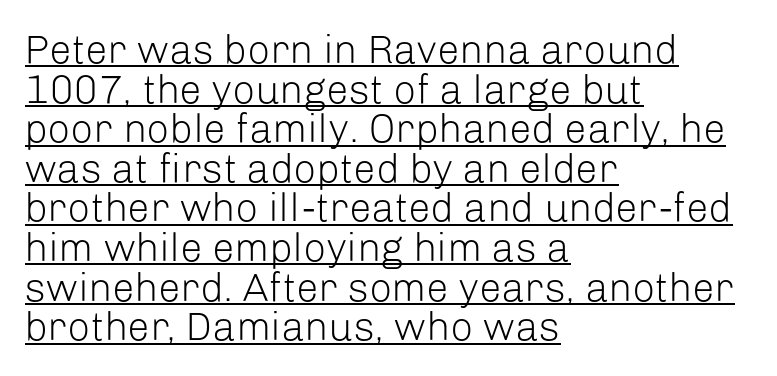
Q: Is the text bold? A: No.
Q: Is the text italic (slanted)? A: No, it is upright.
Q: Is the typeface a serif or a sans-serif typeface? A: Sans-serif.
Q: Is the text underlined? A: Yes.
Q: How is the paragraph aligned? A: Left-aligned.
Q: Is the spacing between letters normal or unusually wide? A: Normal.
Q: Is the spacing between lines tight, normal or loose? A: Tight.
Q: Width (condensed, normal, or wide)? A: Normal.
Q: Stroke contrast? A: Low.
Q: x-height? A: Medium.
Q: Monospaced? A: No.
